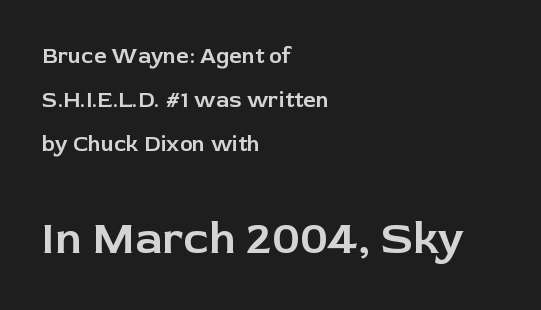
Q: Is the text italic (slanted)? A: No, it is upright.
Q: Is the typeface a serif or a sans-serif typeface? A: Sans-serif.
Q: Is the text underlined? A: No.
Q: How is the paragraph aligned? A: Left-aligned.
Q: Is the spacing between letters normal or unusually wide? A: Normal.
Q: Is the spacing between lines tight, normal or loose? A: Loose.
Q: Which block of text is set in a larger size, the first (top) or the second (bottom)? A: The second (bottom) one.
Q: Width (condensed, normal, or wide)? A: Normal.
Q: Stroke contrast? A: Low.
Q: x-height? A: Medium.
Q: Monospaced? A: No.
